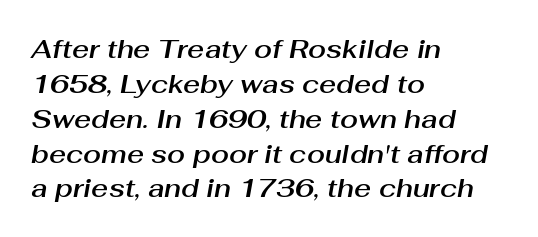
{"italic": "yes", "lean": "right", "slant_degrees": 10, "underline": "no", "align": "left", "line_spacing": "normal", "line_spacing_ratio": 1.34, "letter_spacing": "normal", "letter_spacing_em": 0.0, "glyph_px": 26}
